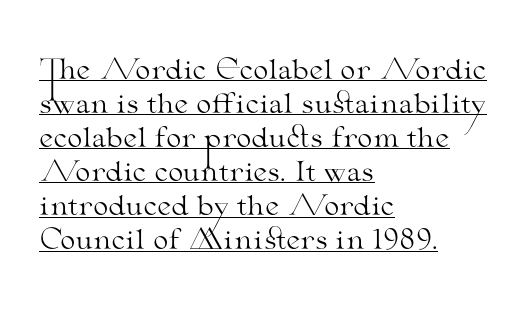
Q: Is the text bold? A: No.
Q: Is the text italic (slanted)? A: No, it is upright.
Q: Is the text underlined? A: Yes.
Q: How is the paragraph aligned? A: Left-aligned.
Q: Is the spacing between letters normal or unusually wide? A: Normal.
Q: Is the spacing between lines tight, normal or loose? A: Normal.
